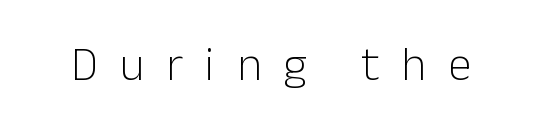
Each row of text sits above clean, open space. The letters stand upright; this is a roman face. The strokes carry an ordinary text weight at most. Note the varied advance widths — an 'i' is clearly narrower than an 'm'. No feet cap the strokes, marking this as sans-serif type. Words appear elongated and porous because spacing is wide.
